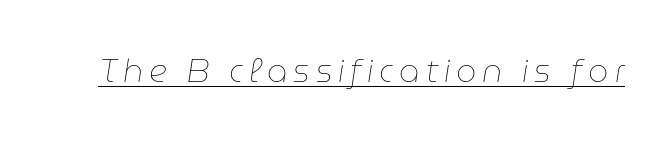
Weight class: somewhere from thin through regular. The string is rendered with underlining switched on. Every character sits at an angle, as italics do. Is this a fixed-width face? No — the glyphs have proportional, varying widths.
